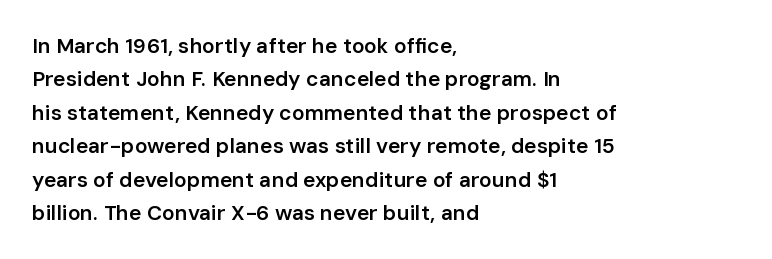
Typographic density is moderately raised because the face is semibold. Letter spacing: default. Vertically, the passage feels balanced, rows spaced as you'd expect. In terms of posture, this sample is upright. These lines stack with their left ends in a neat column.
